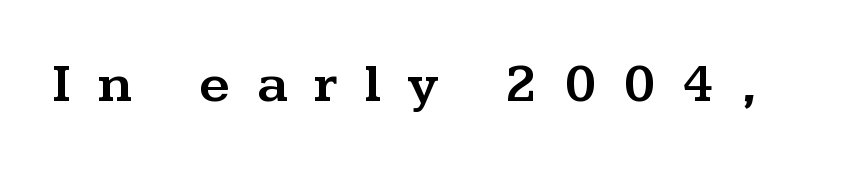
Q: Is the text italic (slanted)? A: No, it is upright.
Q: Is the typeface a serif or a sans-serif typeface? A: Serif.
Q: Is the text underlined? A: No.
Q: Is the spacing between letters normal or unusually wide? A: Unusually wide.
Q: Width (condensed, normal, or wide)? A: Wide.
Q: Stroke contrast? A: Medium.
Q: x-height? A: Medium.
Q: Monospaced? A: No.
